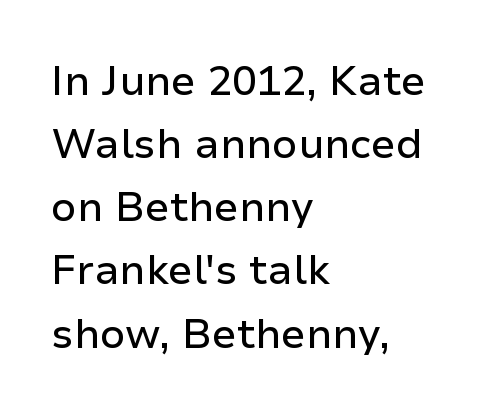
The image shows 41 px sans-serif type, upright; set left-aligned, normal line spacing (1.54x), normal letter spacing, not underlined; low stroke contrast and a medium x-height.
